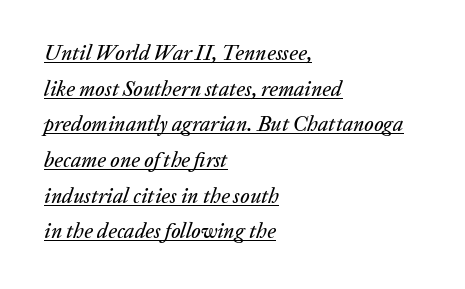
Looks like someone drew a line under every word here. Spacing between characters is what you'd get straight out of the box. Typeset ragged right — the left edge is the straight one. Designer's note — italics engaged. The line-height multiplier appears to be the usual default.
